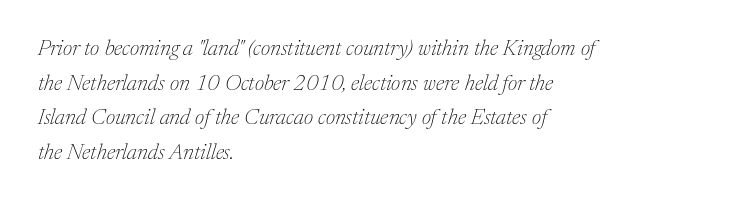
{"italic": "yes", "lean": "right", "slant_degrees": 17, "bold": "no", "underline": "no", "align": "left", "line_spacing": "normal", "line_spacing_ratio": 1.57, "letter_spacing": "normal", "letter_spacing_em": 0.0, "glyph_px": 22}
